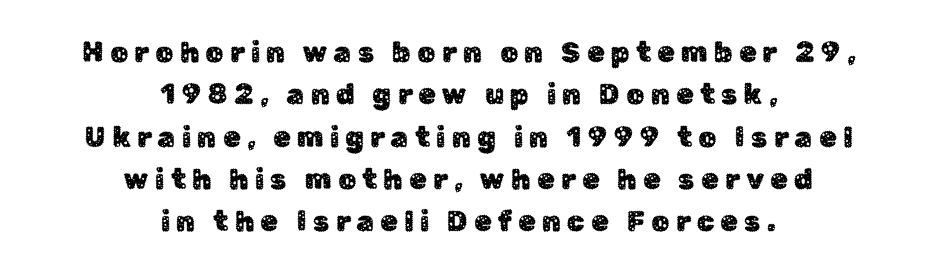
The image shows 28 px sans-serif type, upright; set centered, normal line spacing (1.51x), unusually wide letter spacing (+0.23 em), not underlined; low stroke contrast and a medium x-height.
